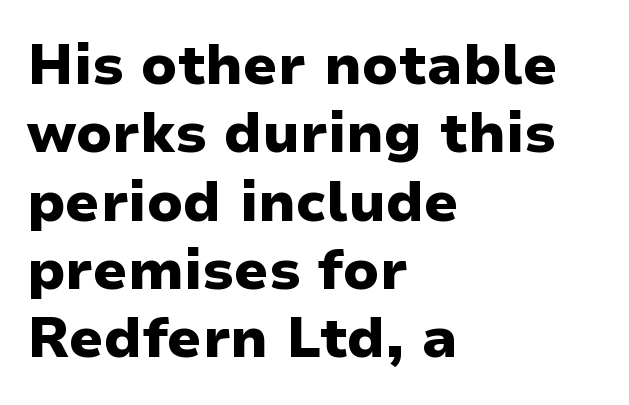
Stroke terminals: plain, sans-serif. The letters advance in unequal steps, a hallmark of proportional type. A dark, heavy texture on the line: the type is bold. A typesetter would call this zero additional tracking. Italic? Not at all — the glyphs are vertical.
